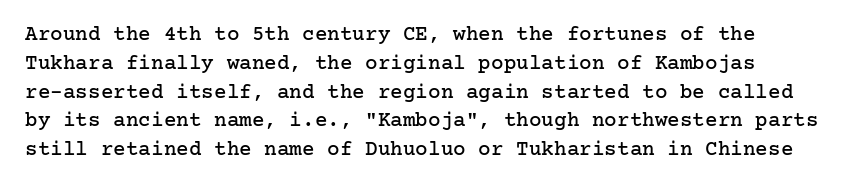
The image shows 21 px text type, upright; set normal line spacing (1.37x), normal letter spacing, not underlined.
